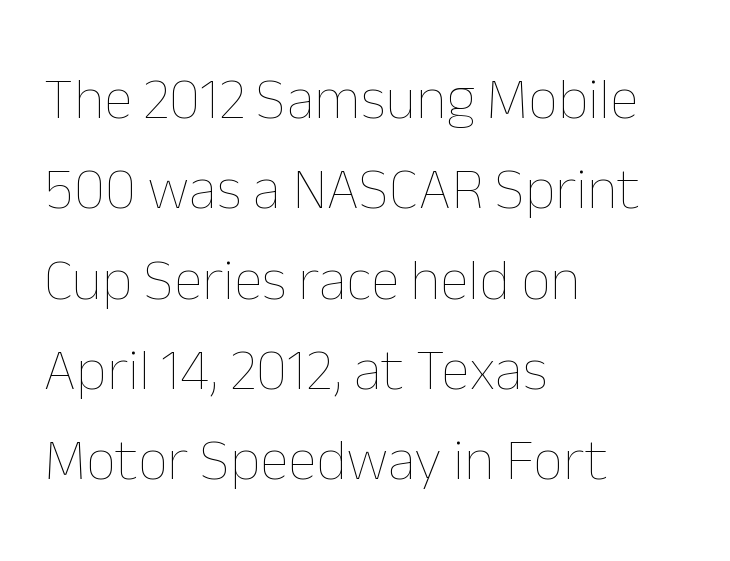
Q: Is the text bold? A: No.
Q: Is the text italic (slanted)? A: No, it is upright.
Q: Is the text underlined? A: No.
Q: How is the paragraph aligned? A: Left-aligned.
Q: Is the spacing between letters normal or unusually wide? A: Normal.
Q: Is the spacing between lines tight, normal or loose? A: Normal.
Q: Width (condensed, normal, or wide)? A: Normal.
Q: Stroke contrast? A: Low.
Q: x-height? A: Medium.
Q: Monospaced? A: No.
